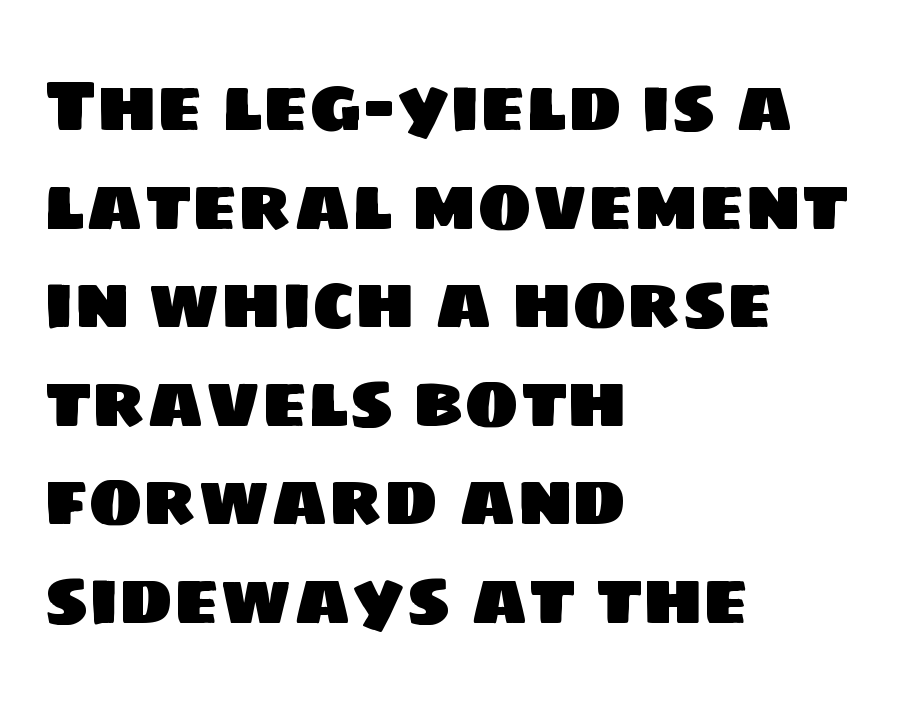
Q: Is the typeface a serif or a sans-serif typeface? A: Sans-serif.
Q: Is the text underlined? A: No.
Q: How is the paragraph aligned? A: Left-aligned.
Q: Is the spacing between letters normal or unusually wide? A: Normal.
Q: Is the spacing between lines tight, normal or loose? A: Normal.
Q: Width (condensed, normal, or wide)? A: Normal.
Q: Stroke contrast? A: Low.
Q: x-height? A: Large.
Q: Monospaced? A: No.
